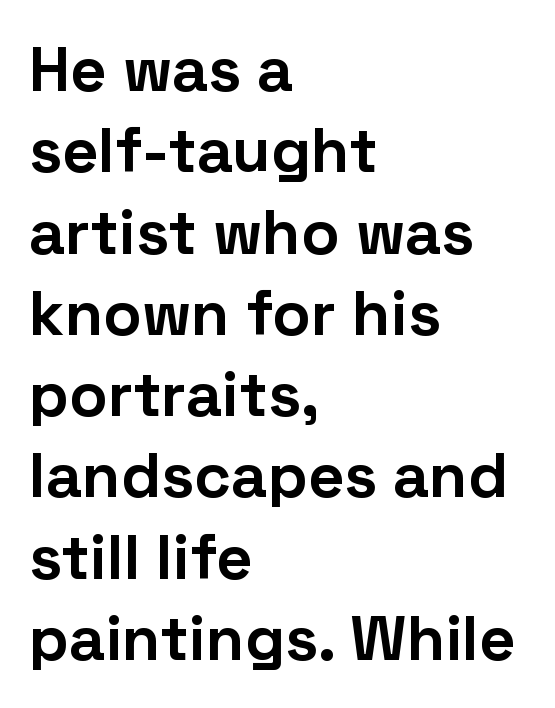
What's the leading like? Ordinary, nothing unusual. Honestly, there is no underline to notice here at all. The glyphs in this specimen are sans serif. Bold? Absolutely — the strokes are thick and heavy. Is the block centered? No — it sits flush against the left margin. The axis of the letterforms is exactly vertical.
